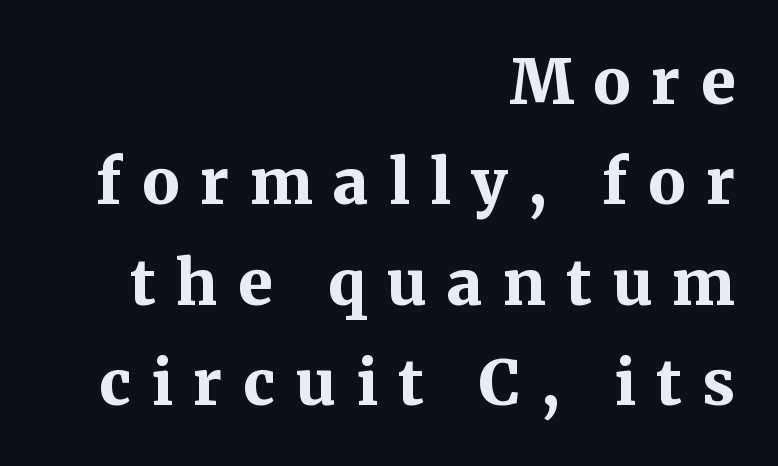
The image shows 62 px bold serif type, upright; set right-aligned, normal line spacing (1.62x), unusually wide letter spacing (+0.33 em), not underlined; medium stroke contrast and a medium x-height.
